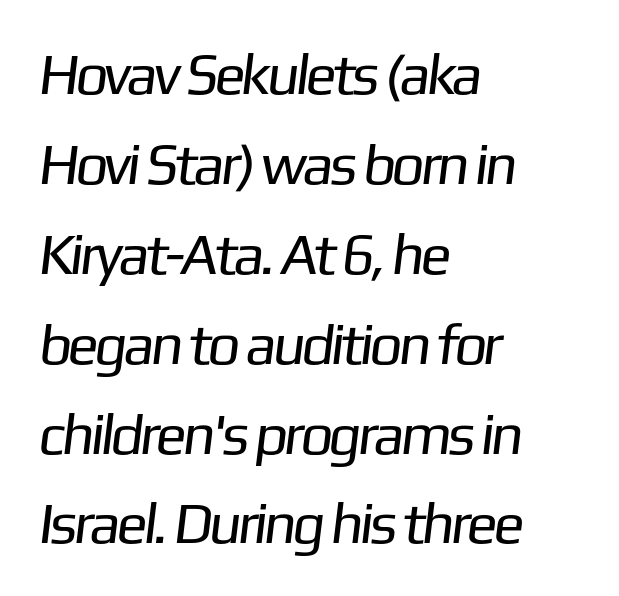
Q: Is the text bold? A: No.
Q: Is the typeface a serif or a sans-serif typeface? A: Sans-serif.
Q: Is the text underlined? A: No.
Q: How is the paragraph aligned? A: Left-aligned.
Q: Is the spacing between letters normal or unusually wide? A: Normal.
Q: Is the spacing between lines tight, normal or loose? A: Normal.
Q: Width (condensed, normal, or wide)? A: Normal.
Q: Stroke contrast? A: Low.
Q: x-height? A: Medium.
Q: Monospaced? A: No.
